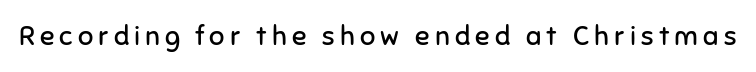
The space directly below the letters is spotless. The letters look calm and open, with moderate or lighter stems. Notice how the stems are strictly vertical — no italics here.
